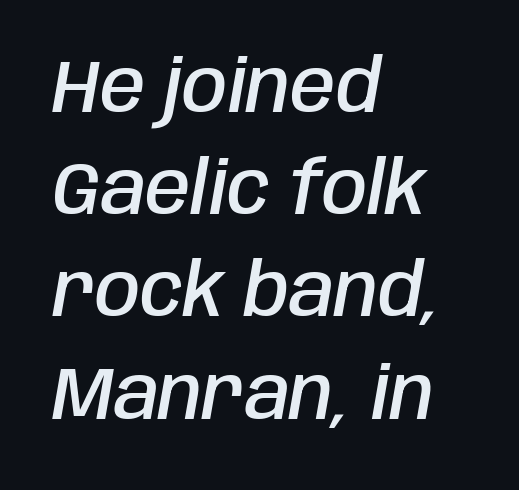
Notice how descenders clear the ascenders below comfortably — that's standard leading. The strip under each line holds only bare page. The letterforms sit shoulder to shoulder at normal distance. All the whitespace from short lines collects on the right. These words are printed semibold, heavier than regular yet not bold. This sample has the flowing, uneven cadence of proportional lettering.
